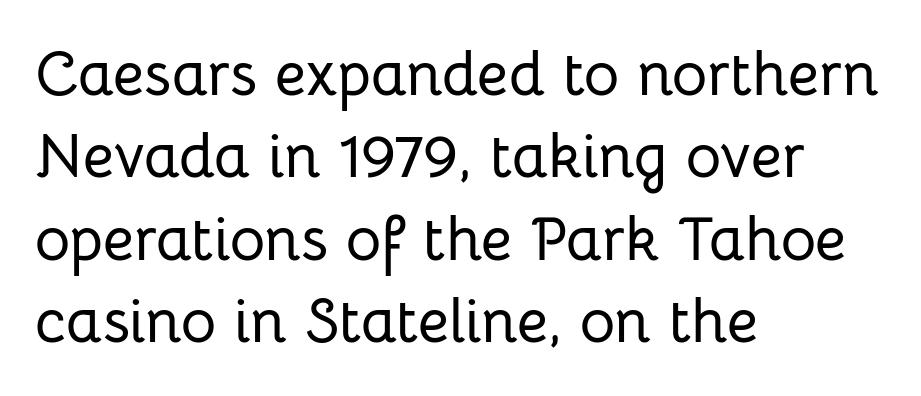
The line texture is even and compact thanks to regular tracking. Spacing verdict: proportional, widths tailored to each character. Short and long lines alike share a common starting point at left. Nope, not italic — everything's standing straight. This sample uses a sans-serif face.
